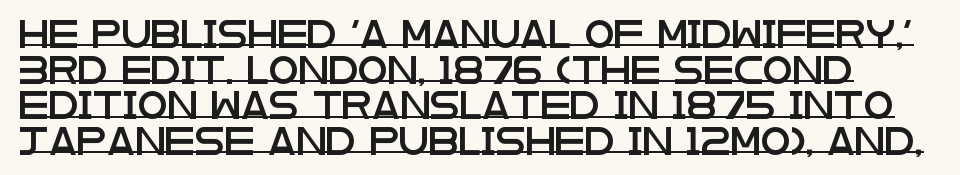
Q: Is the text italic (slanted)? A: No, it is upright.
Q: Is the text underlined? A: Yes.
Q: Is the spacing between letters normal or unusually wide? A: Normal.
Q: Is the spacing between lines tight, normal or loose? A: Normal.
